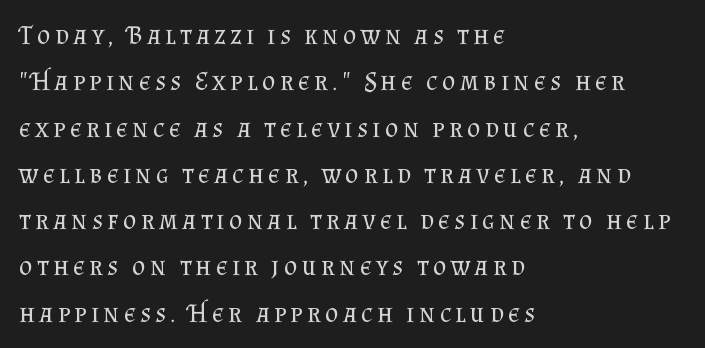
The letterforms sit at book weight or below. A clean baseline with only descenders dipping below it. A roman cut, with each character standing at attention. This sample is left-justified, so line endings fall wherever the words run out.
